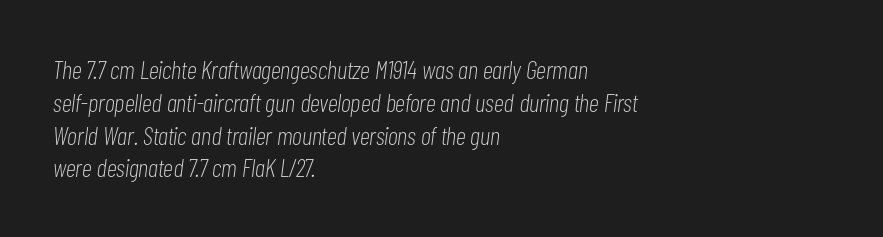
Where is the straight margin? On the left. Vertical stems look standard width or narrower in stroke. Descenders are the only things crossing below the line. If you drew a line through each stem, it would be angled. One glance says typical: line gaps are just what's usual. Short note: letters normally spaced.
